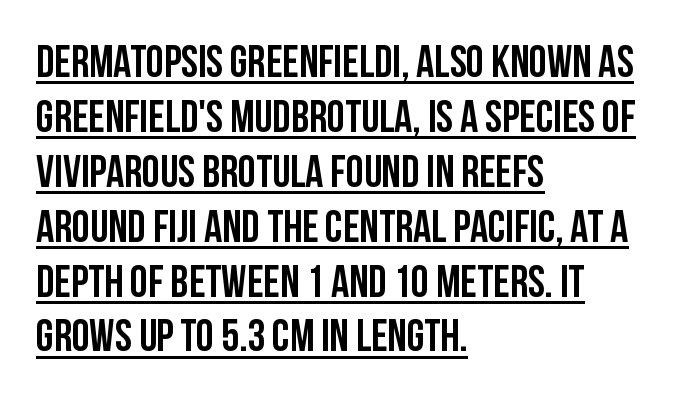
The image shows 45 px condensed sans-serif type, upright; set left-aligned, line spacing 1.22x, normal letter spacing, underlined; low stroke contrast and a large x-height.
